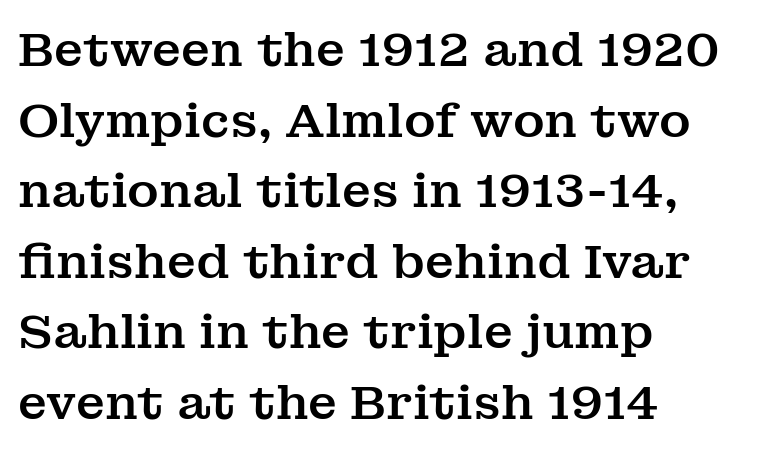
Q: Is the text italic (slanted)? A: No, it is upright.
Q: Is the typeface a serif or a sans-serif typeface? A: Serif.
Q: Is the text underlined? A: No.
Q: How is the paragraph aligned? A: Left-aligned.
Q: Is the spacing between letters normal or unusually wide? A: Normal.
Q: Is the spacing between lines tight, normal or loose? A: Normal.
Q: Width (condensed, normal, or wide)? A: Normal.
Q: Stroke contrast? A: Medium.
Q: x-height? A: Medium.
Q: Monospaced? A: No.
